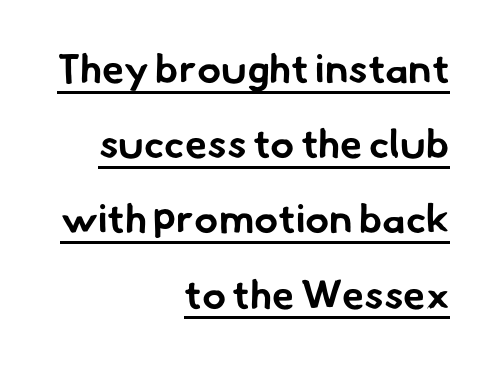
The image shows 40 px bold sans-serif type; set right-aligned, line spacing 1.88x, normal letter spacing, underlined; low stroke contrast and a small x-height.
